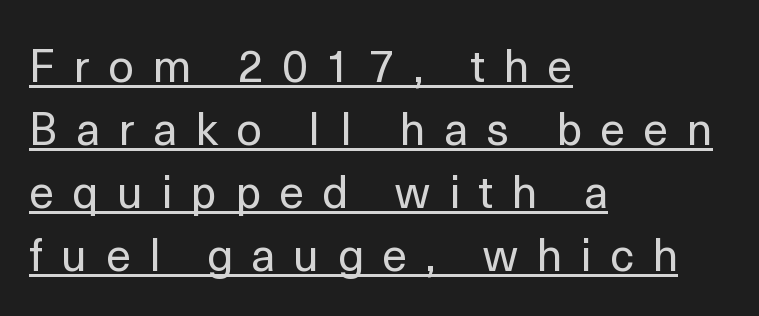
Quick note: underline on. The characters display no serif detailing; their extremities are plain. The typesetting does not lean heavy: it is not bold. Quick note: interline space is typical.
